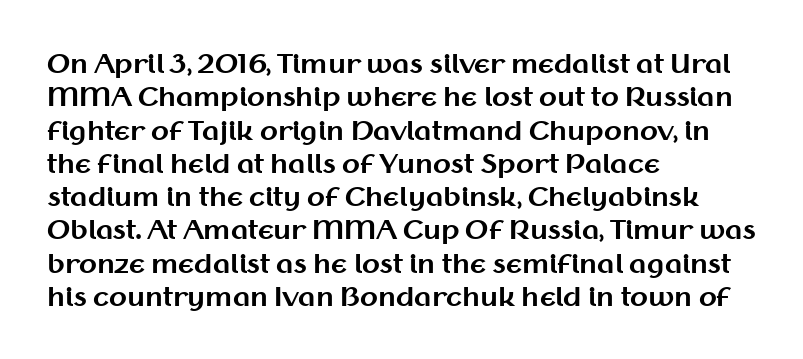
The image shows 26 px bold type, upright; set left-aligned, normal line spacing (1.28x), normal letter spacing, not underlined.
